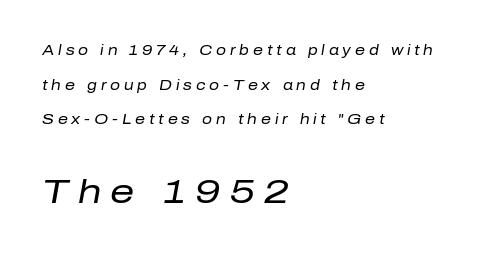
The image shows 34 px regular-weight type, italic (leaning right); set left-aligned, loose line spacing (2.47x), unusually wide letter spacing (+0.27 em), not underlined; the second (bottom) block is 2.43x larger; low stroke contrast and a medium x-height.
